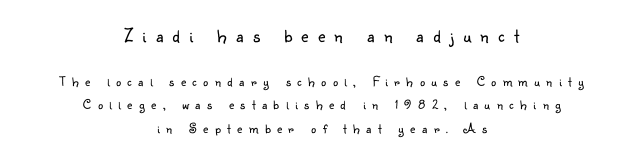
The image shows 20 px text type, upright; set centered, normal line spacing (1.69x), unusually wide letter spacing (+0.47 em), not underlined; the first (top) block is 1.43x larger.
